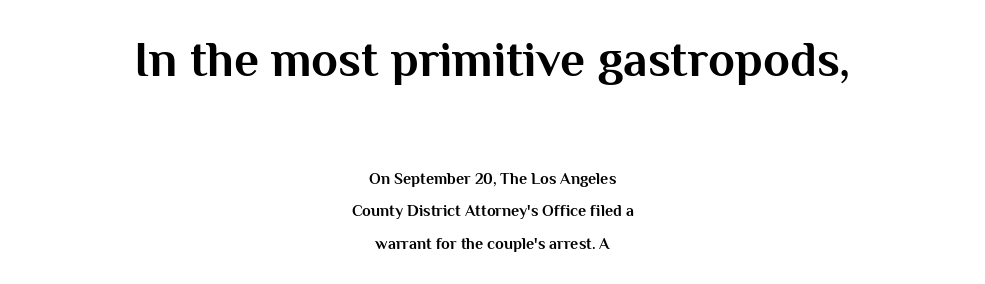
Q: Is the text bold? A: Yes.
Q: Is the text italic (slanted)? A: No, it is upright.
Q: Is the typeface a serif or a sans-serif typeface? A: Sans-serif.
Q: Is the text underlined? A: No.
Q: How is the paragraph aligned? A: Centered.
Q: Is the spacing between letters normal or unusually wide? A: Normal.
Q: Is the spacing between lines tight, normal or loose? A: Loose.
Q: Which block of text is set in a larger size, the first (top) or the second (bottom)? A: The first (top) one.
Q: Width (condensed, normal, or wide)? A: Normal.
Q: Stroke contrast? A: Medium.
Q: x-height? A: Medium.
Q: Monospaced? A: No.
